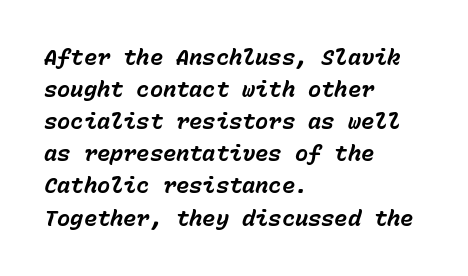
Short and long lines alike share a common starting point at left. An italicized treatment has been applied to the whole sample. I'd describe the lettering as bold — thick and assertive. One glance says typical: line gaps are just what's usual. The passage shown has conventional tracking throughout.
